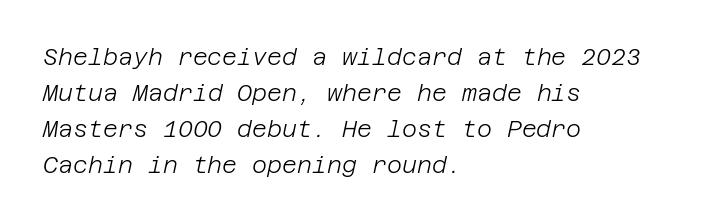
{"italic": "yes", "lean": "right", "slant_degrees": 12, "bold": "no", "underline": "no", "align": "left", "line_spacing": "normal", "line_spacing_ratio": 1.57, "letter_spacing": "normal", "letter_spacing_em": 0.0, "glyph_px": 23}
